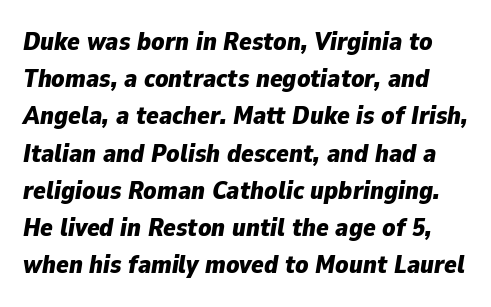
The image shows 26 px bold type, italic (leaning right); set normal line spacing (1.43x), normal letter spacing, not underlined.
